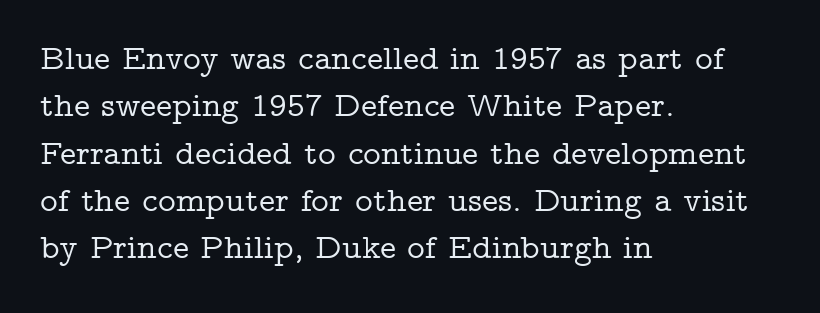
{"serif": "yes", "italic": "no", "width": "wide", "stroke_contrast": "low", "x_height": "medium", "monospaced": "no", "underline": "no", "align": "left", "line_spacing": "normal", "line_spacing_ratio": 1.39, "letter_spacing": "normal", "letter_spacing_em": 0.0, "glyph_px": 34}
